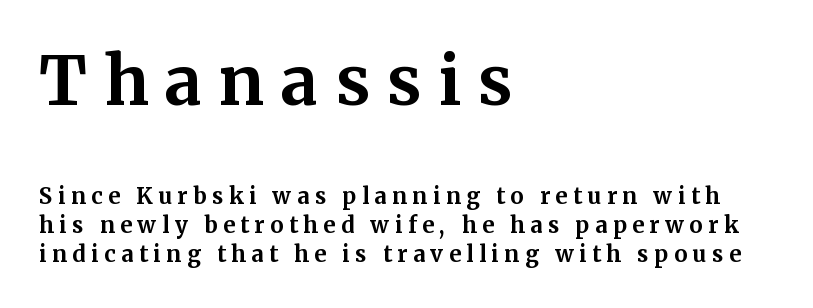
{"serif": "yes", "italic": "no", "bold": "yes", "weight": "bold", "width": "normal", "stroke_contrast": "medium", "x_height": "medium", "monospaced": "no", "underline": "no", "align": "left", "line_spacing": "normal", "line_spacing_ratio": 1.33, "letter_spacing": "wide", "letter_spacing_em": 0.25, "larger_block": "first", "size_ratio": 3.05, "glyph_px": 67}
